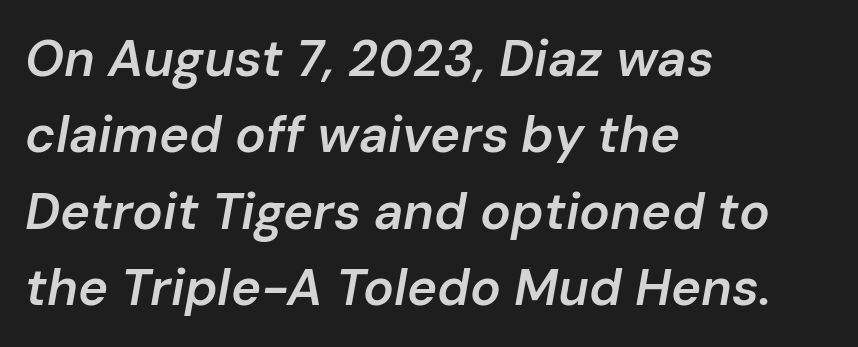
A typesetter would mark this as italic. The designer left line spacing at the default. Visually the block forms a straight wall on the left and a jagged coastline on the right. Plain, unruled lines of type. Here the designer chose a conventional face with non-uniform glyph widths.
